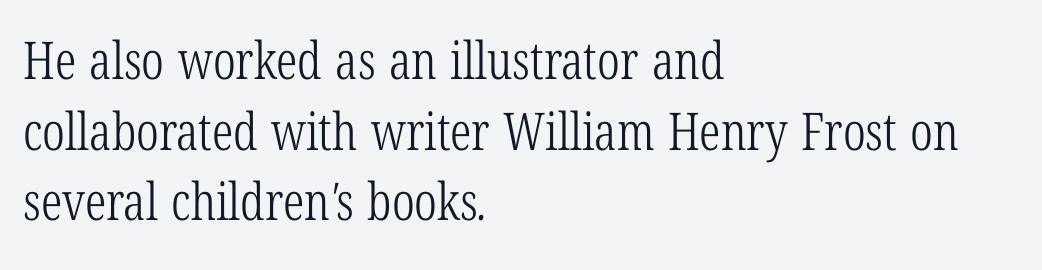
{"serif": "yes", "bold": "no", "weight": "light", "width": "condensed", "stroke_contrast": "low", "x_height": "medium", "monospaced": "no", "underline": "no", "align": "left", "line_spacing": "normal", "line_spacing_ratio": 1.36, "letter_spacing": "normal", "letter_spacing_em": 0.0, "glyph_px": 52}
